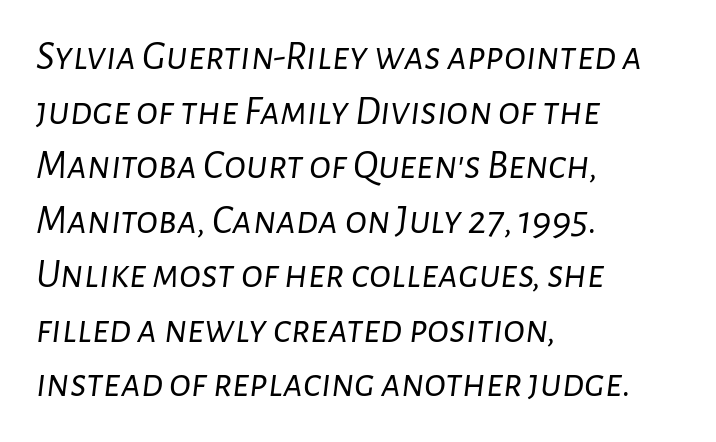
Q: Is the text bold? A: No.
Q: Is the text italic (slanted)? A: Yes, it leans right by about 7 degrees.
Q: Is the text underlined? A: No.
Q: How is the paragraph aligned? A: Left-aligned.
Q: Is the spacing between letters normal or unusually wide? A: Normal.
Q: Is the spacing between lines tight, normal or loose? A: Normal.
Q: Width (condensed, normal, or wide)? A: Normal.
Q: Stroke contrast? A: Low.
Q: x-height? A: Medium.
Q: Monospaced? A: No.
